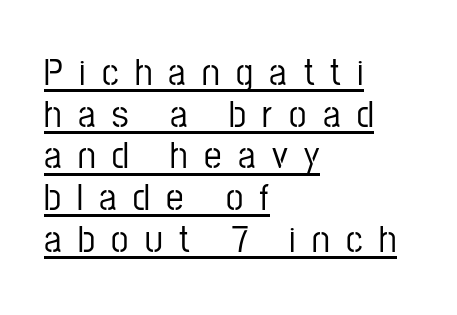
{"serif": "no", "italic": "no", "width": "condensed", "stroke_contrast": "low", "x_height": "medium", "monospaced": "no", "underline": "yes", "align": "left", "line_spacing": "tight", "line_spacing_ratio": 1.07, "letter_spacing": "wide", "letter_spacing_em": 0.42, "glyph_px": 39}
